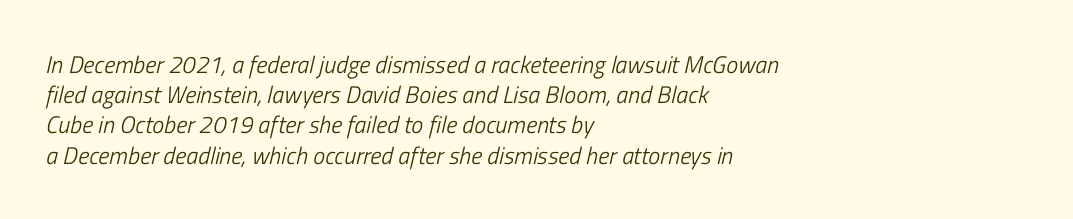
The image shows 24 px text type, italic (leaning right); set left-aligned, normal line spacing (1.26x), normal letter spacing, not underlined.
